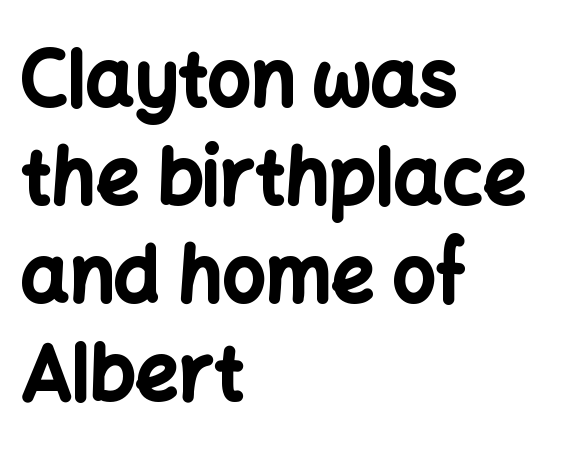
Q: Is the text bold? A: Yes.
Q: Is the text italic (slanted)? A: No, it is upright.
Q: Is the typeface a serif or a sans-serif typeface? A: Sans-serif.
Q: Is the text underlined? A: No.
Q: How is the paragraph aligned? A: Left-aligned.
Q: Is the spacing between letters normal or unusually wide? A: Normal.
Q: Is the spacing between lines tight, normal or loose? A: Normal.
Q: Width (condensed, normal, or wide)? A: Normal.
Q: Stroke contrast? A: Low.
Q: x-height? A: Medium.
Q: Monospaced? A: No.
